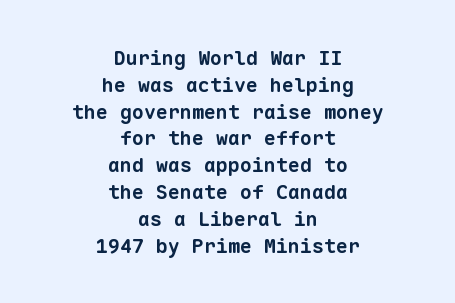
Its strokes are broad and dark, the hallmark of bold type. The lines are quadded center. Rows of type keep a routine distance in the vertical direction. Here the glyphs are tracked normally, forming tight word shapes.
